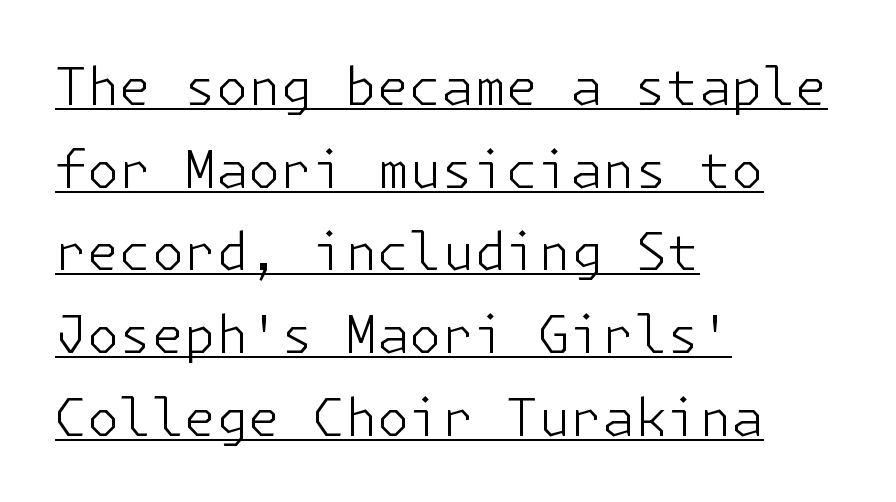
The leading is moderate, giving the passage an even texture. Vertical stems look standard width or narrower in stroke. These lines are composed in type without serifs. Short and long lines alike share a common starting point at left. When letters stand straight like this, we call the style roman or upright.
